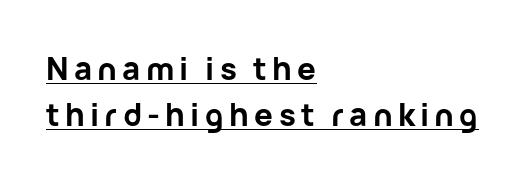
{"serif": "no", "italic": "no", "bold": "yes", "weight": "bold", "width": "normal", "stroke_contrast": "low", "x_height": "medium", "monospaced": "no", "underline": "yes", "align": "left", "line_spacing": "normal", "line_spacing_ratio": 1.49, "glyph_px": 31}
